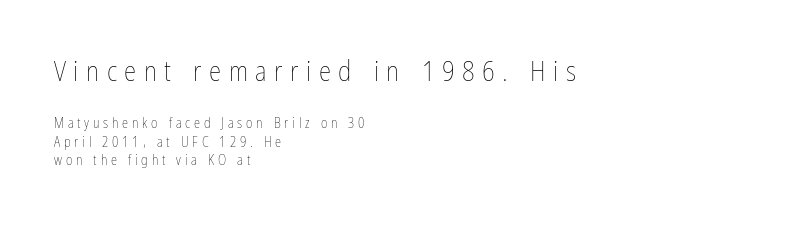
Anything drawn beneath the words? Only blank space. You could only call the tracking loose — the letters float apart. In terms of leading, this rendering sits right in the middle. A typesetter would call this proportional, since set widths differ per character. Teacher's note: observe the even left margin — that is flush-left alignment. The upper block of text is set noticeably larger than the block beneath it.
